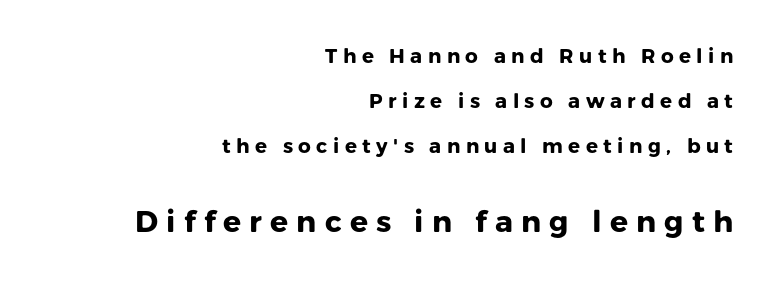
Q: Is the text bold? A: Yes.
Q: Is the text italic (slanted)? A: No, it is upright.
Q: Is the typeface a serif or a sans-serif typeface? A: Sans-serif.
Q: Is the text underlined? A: No.
Q: How is the paragraph aligned? A: Right-aligned.
Q: Is the spacing between letters normal or unusually wide? A: Unusually wide.
Q: Is the spacing between lines tight, normal or loose? A: Loose.
Q: Which block of text is set in a larger size, the first (top) or the second (bottom)? A: The second (bottom) one.
Q: Width (condensed, normal, or wide)? A: Normal.
Q: Stroke contrast? A: Low.
Q: x-height? A: Medium.
Q: Monospaced? A: No.
